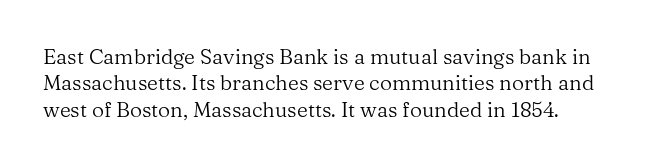
The rendering uses a moderate line-height, typical for paragraphs. Only glyphs here, with clear space below each row. The passage is arranged the way most books set body copy — flush left. Spacing between characters is what you'd get straight out of the box.
